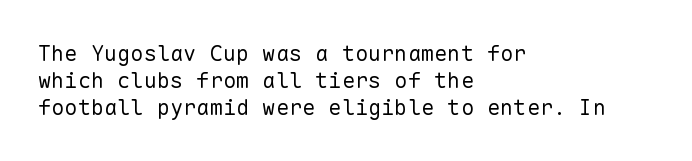
Q: Is the text bold? A: No.
Q: Is the text italic (slanted)? A: No, it is upright.
Q: Is the text underlined? A: No.
Q: How is the paragraph aligned? A: Left-aligned.
Q: Is the spacing between letters normal or unusually wide? A: Normal.
